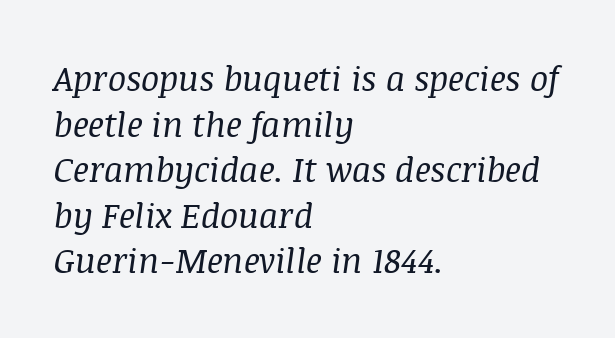
The image shows 34 px regular-weight serif type, italic (leaning right); set left-aligned, normal line spacing (1.34x), normal letter spacing, not underlined; medium stroke contrast and a large x-height.
